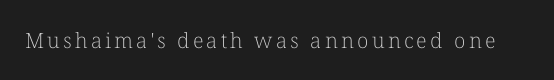
Nope, not italic — everything's standing straight. Weight: regular or lighter. This rendering features lettering with no underline.
